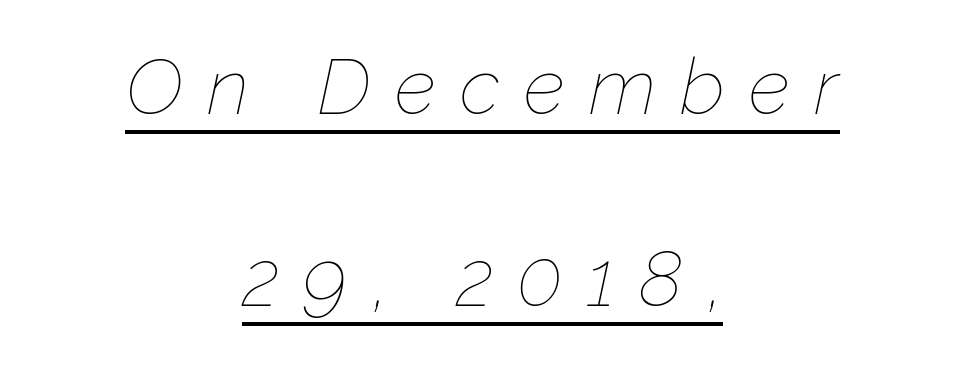
The image shows 78 px thin type, italic (leaning right); set centered, loose line spacing (2.46x), unusually wide letter spacing (+0.31 em), underlined; low stroke contrast and a medium x-height.
